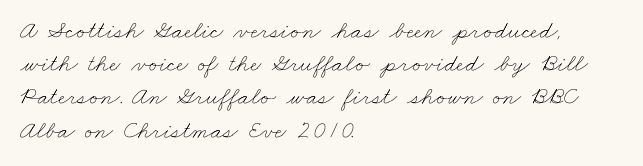
The image shows 25 px text type; set left-aligned, normal line spacing (1.33x), normal letter spacing, not underlined.
